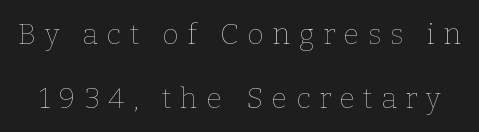
The image shows 29 px thin type, upright; set loose line spacing (2.19x), unusually wide letter spacing (+0.29 em), not underlined; low stroke contrast and a medium x-height.
